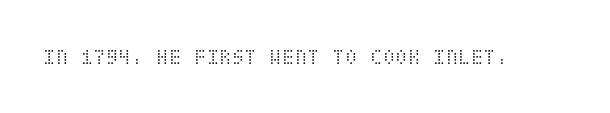
The type is set solid horizontally, with unmodified tracking. Words float on clear page, feet unadorned. A quiet, ordinary-to-light weight characterises the typeface. The type sits square on the baseline with zero lean.
